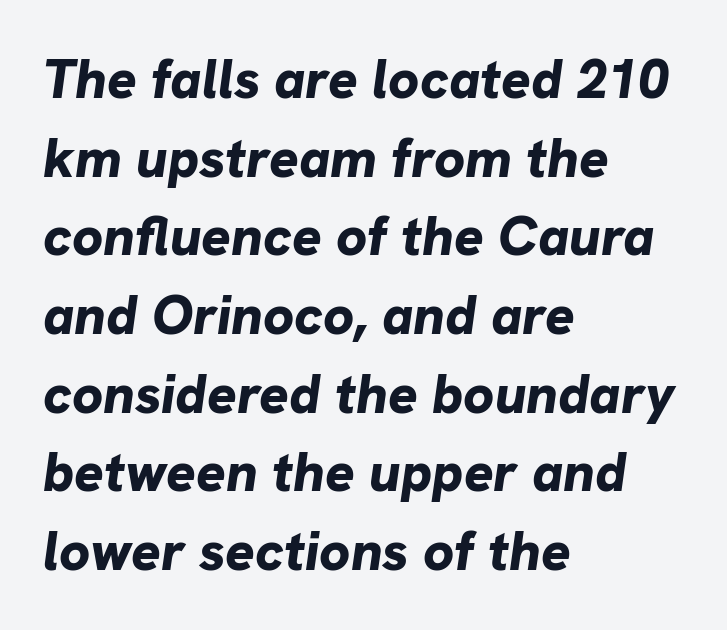
Bold? Absolutely — the strokes are thick and heavy. What stands out about the letter spacing? Nothing — it is the standard amount. Quick note: italic. A typesetter would call this leading conventional body-copy spacing. Character widths vary here, with narrow letters taking less room than wide ones.
